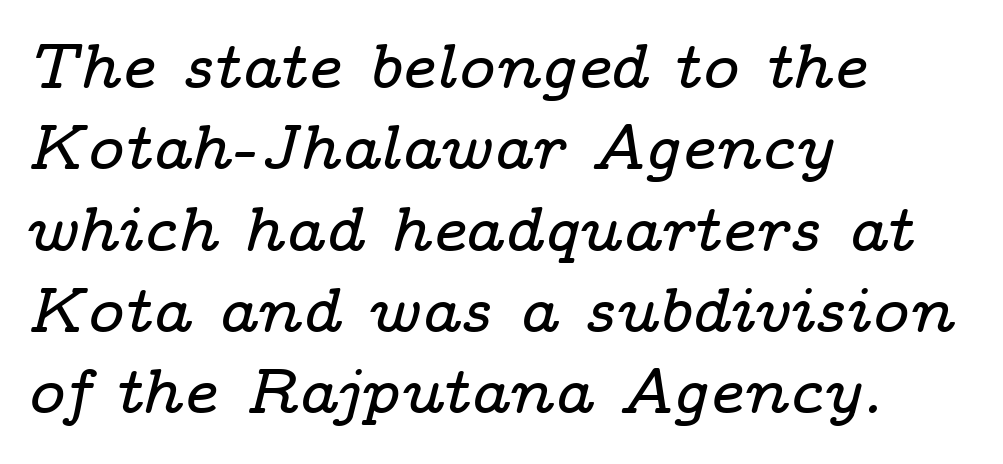
Does the lettering tilt? It does — this is italic. Tracking value appears to be zero — textbook default spacing. A bare baseline throughout the passage. The paragraph shown leans on its left margin.
